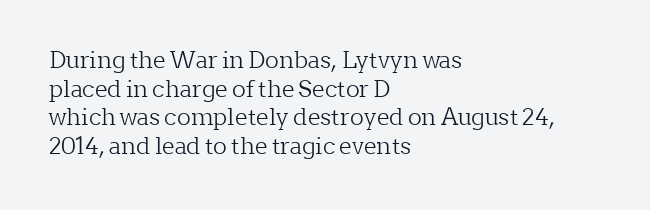
Q: Is the text bold? A: No.
Q: Is the text italic (slanted)? A: No, it is upright.
Q: Is the text underlined? A: No.
Q: How is the paragraph aligned? A: Left-aligned.
Q: Is the spacing between letters normal or unusually wide? A: Normal.
Q: Is the spacing between lines tight, normal or loose? A: Normal.
